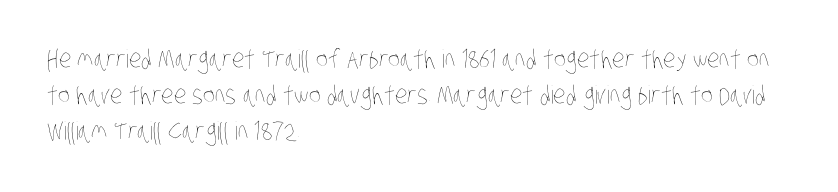
Q: Is the text bold? A: No.
Q: Is the text underlined? A: No.
Q: How is the paragraph aligned? A: Left-aligned.
Q: Is the spacing between letters normal or unusually wide? A: Normal.
Q: Is the spacing between lines tight, normal or loose? A: Normal.
